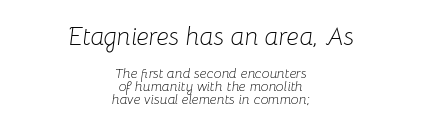
{"italic": "yes", "lean": "right", "slant_degrees": 8, "bold": "no", "underline": "no", "align": "center", "line_spacing": "tight", "line_spacing_ratio": 0.95, "letter_spacing": "normal", "letter_spacing_em": 0.0, "larger_block": "first", "size_ratio": 1.79, "glyph_px": 25}
